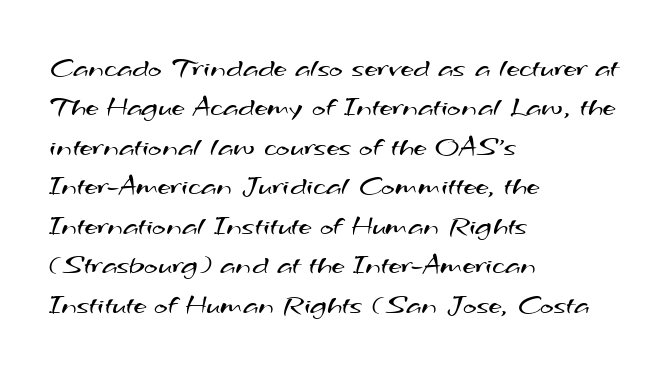
The image shows 29 px regular-weight, wide sans-serif type; set left-aligned, normal line spacing (1.36x), normal letter spacing, not underlined; medium stroke contrast and a small x-height.
